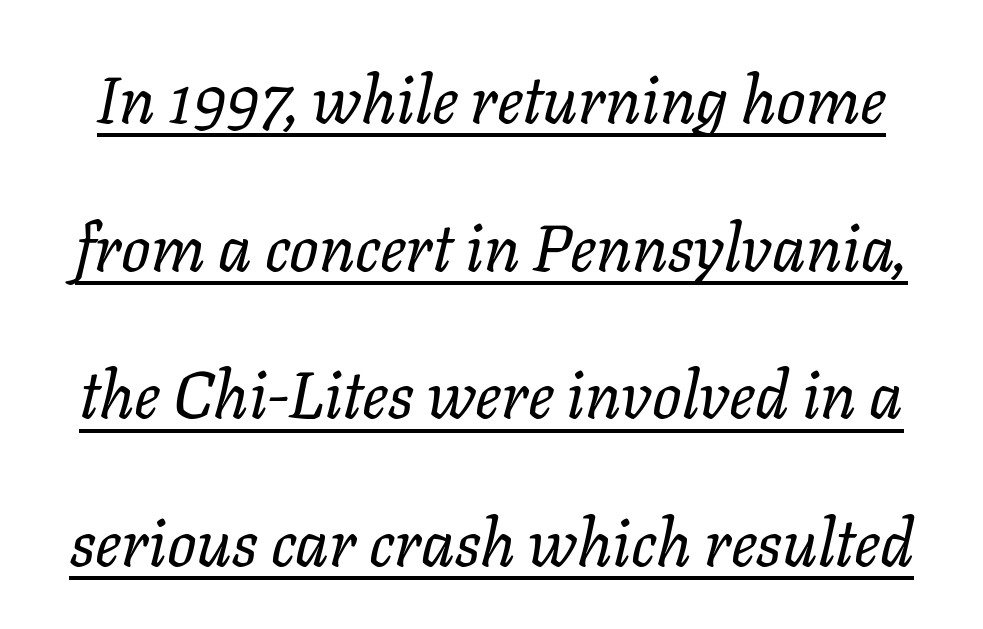
The image shows 65 px regular-weight type, italic (leaning right); set loose line spacing (2.27x), normal letter spacing, underlined; low stroke contrast and a medium x-height.
